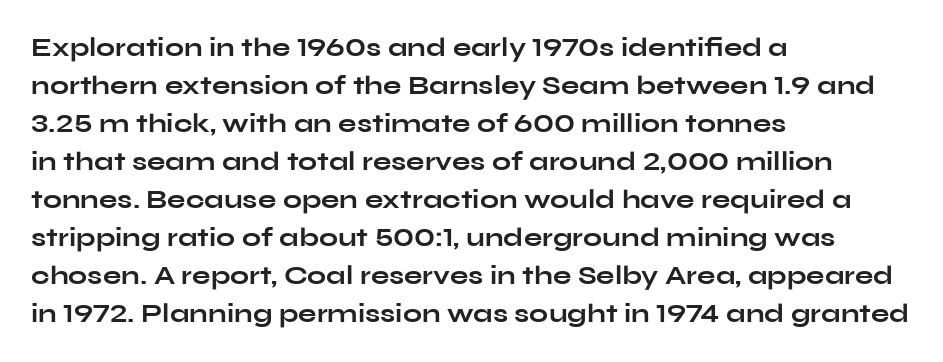
The image shows 27 px bold type, upright; set left-aligned, normal line spacing (1.41x), normal letter spacing, not underlined.
